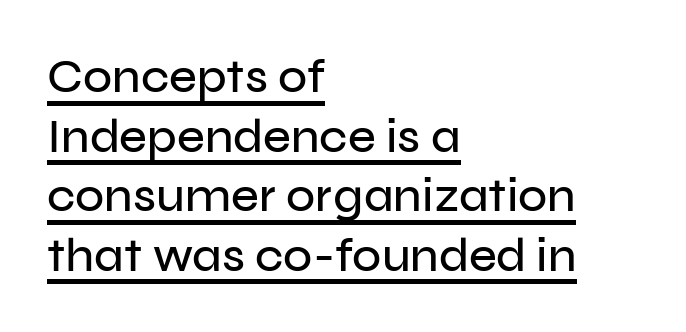
Q: Is the text italic (slanted)? A: No, it is upright.
Q: Is the typeface a serif or a sans-serif typeface? A: Sans-serif.
Q: Is the text underlined? A: Yes.
Q: How is the paragraph aligned? A: Left-aligned.
Q: Is the spacing between letters normal or unusually wide? A: Normal.
Q: Width (condensed, normal, or wide)? A: Normal.
Q: Stroke contrast? A: Low.
Q: x-height? A: Medium.
Q: Monospaced? A: No.
